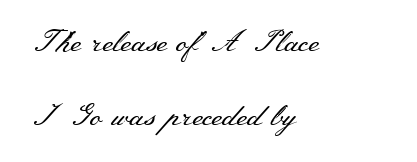
Q: Is the text bold? A: No.
Q: Is the text italic (slanted)? A: Yes.
Q: Is the typeface a serif or a sans-serif typeface? A: Serif.
Q: Is the text underlined? A: No.
Q: How is the paragraph aligned? A: Left-aligned.
Q: Is the spacing between letters normal or unusually wide? A: Normal.
Q: Is the spacing between lines tight, normal or loose? A: Loose.
Q: Width (condensed, normal, or wide)? A: Wide.
Q: Stroke contrast? A: Medium.
Q: x-height? A: Small.
Q: Monospaced? A: No.
